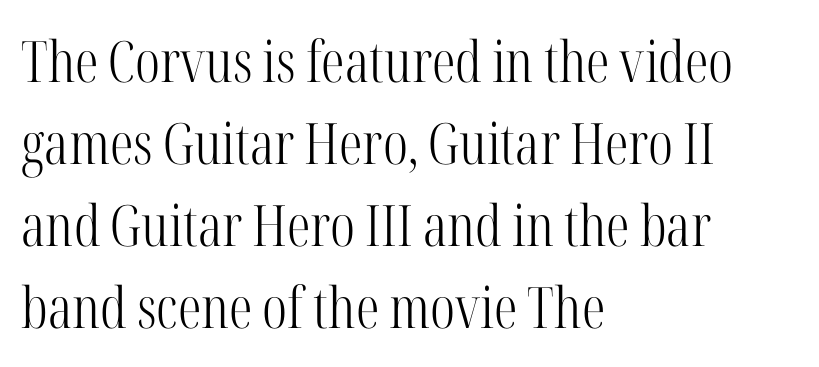
{"serif": "yes", "italic": "no", "bold": "no", "weight": "light", "width": "condensed", "stroke_contrast": "high", "x_height": "medium", "monospaced": "no", "underline": "no", "align": "left", "line_spacing": "normal", "line_spacing_ratio": 1.44, "letter_spacing": "normal", "letter_spacing_em": 0.0, "glyph_px": 57}
